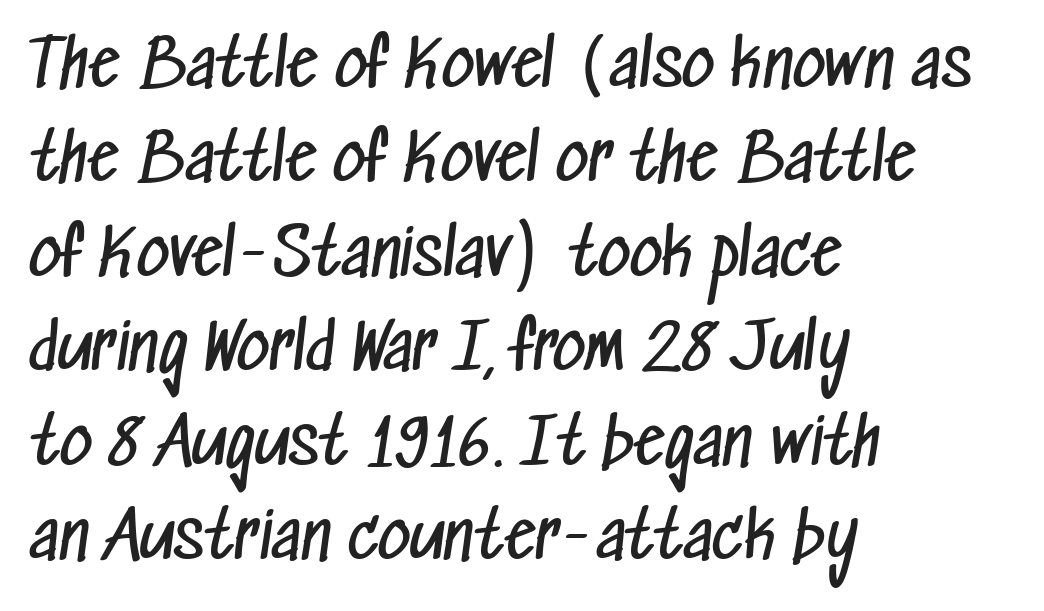
{"serif": "no", "bold": "no", "weight": "regular", "width": "condensed", "stroke_contrast": "low", "x_height": "medium", "monospaced": "no", "underline": "no", "align": "left", "line_spacing": "normal", "line_spacing_ratio": 1.5, "letter_spacing": "normal", "letter_spacing_em": 0.0, "glyph_px": 63}
